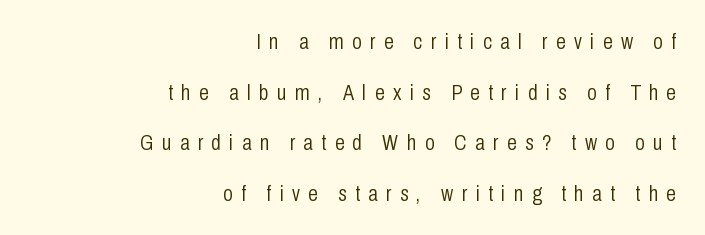
Q: Is the text bold? A: No.
Q: Is the text italic (slanted)? A: No, it is upright.
Q: Is the text underlined? A: No.
Q: How is the paragraph aligned? A: Right-aligned.
Q: Is the spacing between letters normal or unusually wide? A: Unusually wide.
Q: Is the spacing between lines tight, normal or loose? A: Loose.
